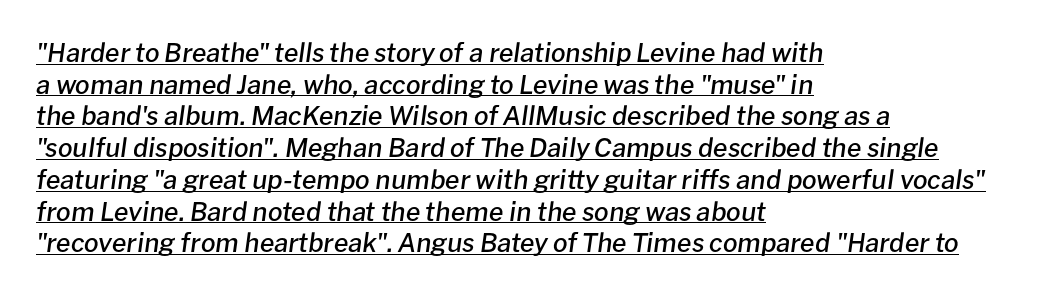
You can see a thin bar hugging the bottom of the glyphs. This is oblique type, the kind used for emphasis or titles. Left-aligned paragraph, ragged on the right. The letters are semibold — heavier than regular but short of a full bold.
